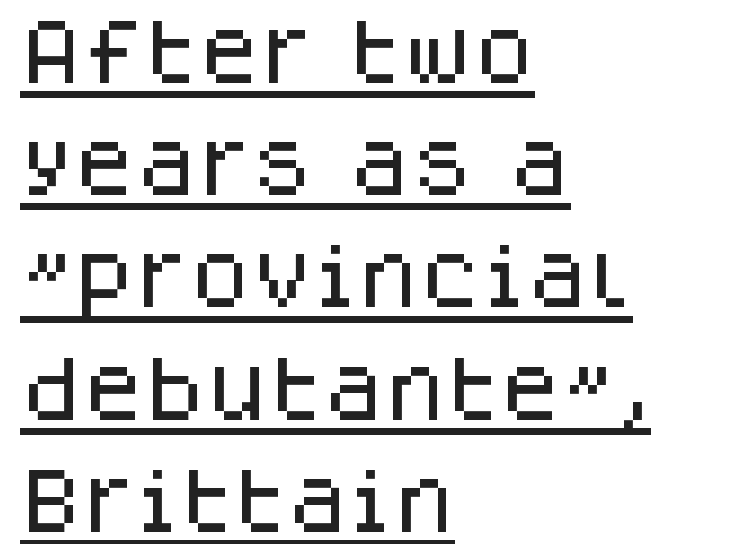
The passage is arranged the way most books set body copy — flush left. A typesetter would call this proportional, since set widths differ per character. One glance says typical: line gaps are just what's usual. In designer terms, the underline attribute is active on this setting. Designer's note — italics off, roman on. The face used here is rendered with its standard letterfit.
